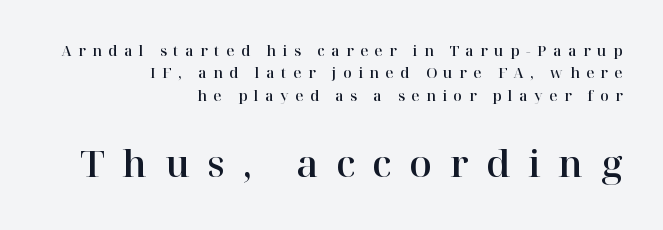
Q: Is the text italic (slanted)? A: No, it is upright.
Q: Is the typeface a serif or a sans-serif typeface? A: Serif.
Q: Is the text underlined? A: No.
Q: How is the paragraph aligned? A: Right-aligned.
Q: Is the spacing between letters normal or unusually wide? A: Unusually wide.
Q: Is the spacing between lines tight, normal or loose? A: Normal.
Q: Which block of text is set in a larger size, the first (top) or the second (bottom)? A: The second (bottom) one.
Q: Width (condensed, normal, or wide)? A: Normal.
Q: Stroke contrast? A: High.
Q: x-height? A: Medium.
Q: Monospaced? A: No.
